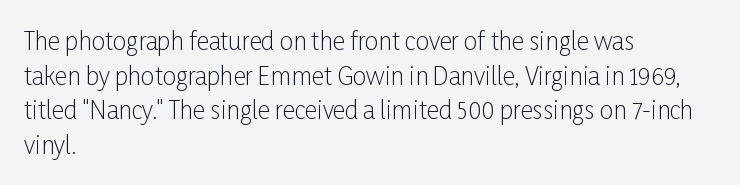
Q: Is the text bold? A: No.
Q: Is the text italic (slanted)? A: No, it is upright.
Q: Is the text underlined? A: No.
Q: How is the paragraph aligned? A: Left-aligned.
Q: Is the spacing between letters normal or unusually wide? A: Normal.
Q: Is the spacing between lines tight, normal or loose? A: Normal.
